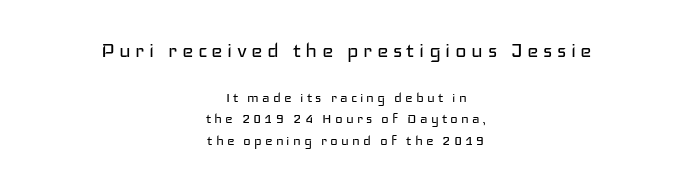
The letters look calm and open, with moderate or lighter stems. Compare the two chunks: the upper has the greater cap height. It's the straight-up-and-down kind of type. The rag falls on both sides of this text block equally. The designer left line spacing at the default. Check the space under the baseline: it is left empty.
